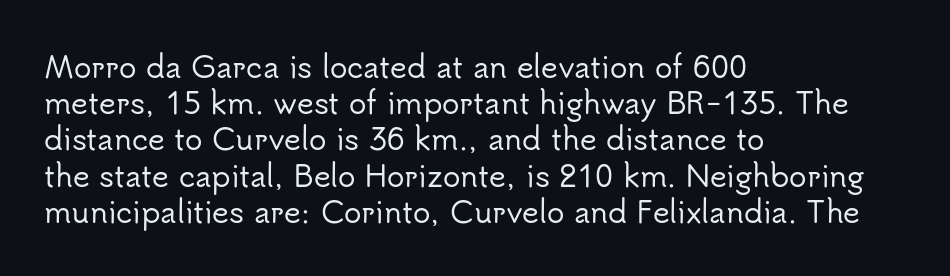
{"serif": "no", "italic": "no", "width": "normal", "stroke_contrast": "low", "x_height": "small", "monospaced": "no", "underline": "no", "align": "left", "line_spacing": "normal", "line_spacing_ratio": 1.25, "letter_spacing": "normal", "letter_spacing_em": 0.0, "glyph_px": 29}
